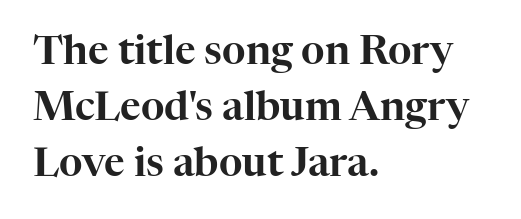
Q: Is the text italic (slanted)? A: No, it is upright.
Q: Is the typeface a serif or a sans-serif typeface? A: Serif.
Q: Is the text underlined? A: No.
Q: How is the paragraph aligned? A: Left-aligned.
Q: Is the spacing between letters normal or unusually wide? A: Normal.
Q: Is the spacing between lines tight, normal or loose? A: Normal.
Q: Width (condensed, normal, or wide)? A: Normal.
Q: Stroke contrast? A: High.
Q: x-height? A: Medium.
Q: Monospaced? A: No.
